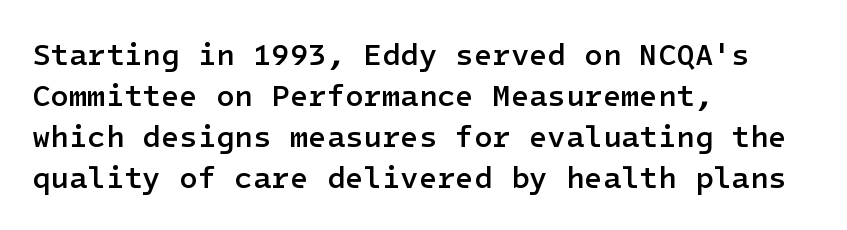
Honestly, the row spacing looks completely unremarkable. The letters stand straight up with perfectly vertical stems. The face used here is a semibold: visibly heavier than regular, lighter than bold. The designer went with a sans here, leaving each stem footless. The setting favours the left margin, as ordinary paragraphs usually do.
